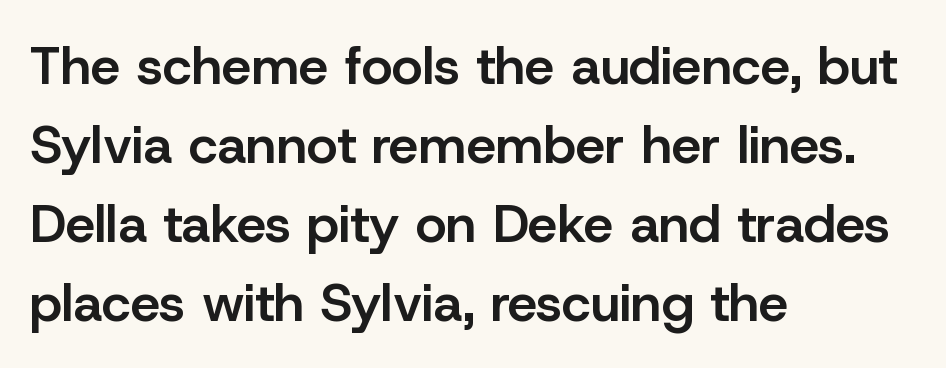
The image shows 53 px semibold sans-serif type, upright; set left-aligned, normal line spacing (1.49x), normal letter spacing, not underlined; low stroke contrast and a medium x-height.
